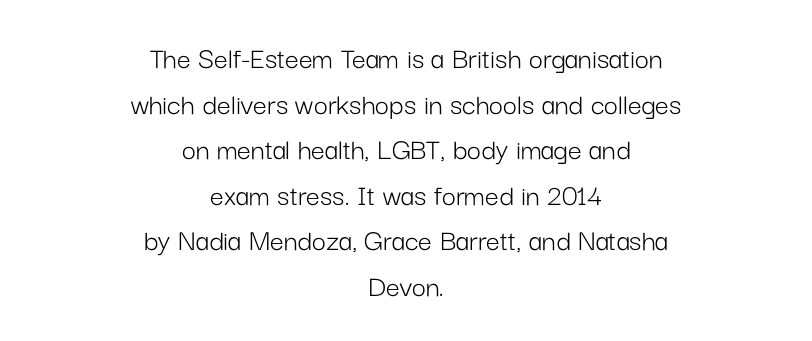
Q: Is the text bold? A: No.
Q: Is the text italic (slanted)? A: No, it is upright.
Q: Is the typeface a serif or a sans-serif typeface? A: Sans-serif.
Q: Is the text underlined? A: No.
Q: How is the paragraph aligned? A: Centered.
Q: Is the spacing between letters normal or unusually wide? A: Normal.
Q: Is the spacing between lines tight, normal or loose? A: Normal.
Q: Width (condensed, normal, or wide)? A: Normal.
Q: Stroke contrast? A: Low.
Q: x-height? A: Medium.
Q: Monospaced? A: No.
